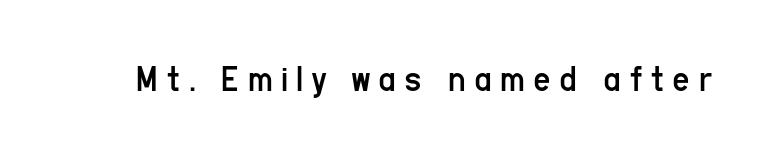
The image shows 38 px regular-weight, condensed sans-serif type, upright; set unusually wide letter spacing (+0.22 em), not underlined; low stroke contrast and a medium x-height.
